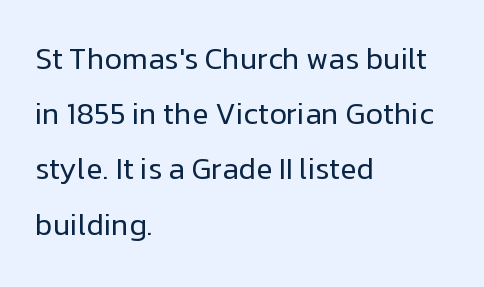
The foot of each line stays bare and open. Layout note: lines flush left. The letters look calm and open, with moderate or lighter stems. These lines are rendered in a variable-pitch font. Posture: upright roman. Here the glyphs are tracked normally, forming tight word shapes.
